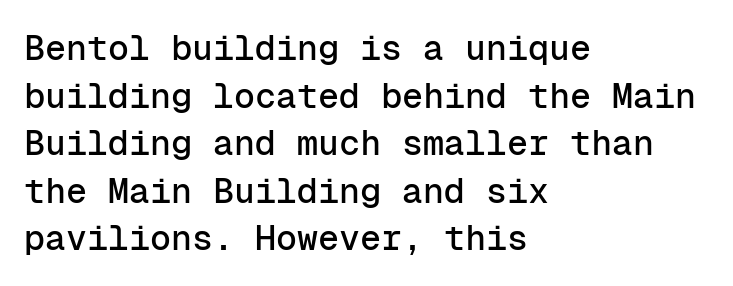
{"serif": "no", "italic": "no", "width": "normal", "stroke_contrast": "low", "x_height": "medium", "monospaced": "yes", "underline": "no", "align": "left", "line_spacing": "normal", "line_spacing_ratio": 1.36, "letter_spacing": "normal", "letter_spacing_em": 0.0, "glyph_px": 35}
